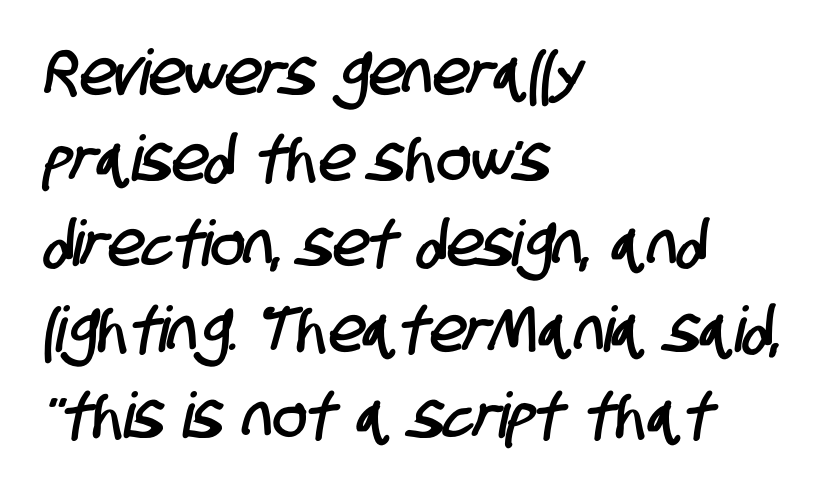
{"serif": "no", "width": "condensed", "stroke_contrast": "low", "x_height": "large", "monospaced": "no", "underline": "no", "align": "left", "line_spacing": "normal", "line_spacing_ratio": 1.36, "letter_spacing": "normal", "letter_spacing_em": 0.0, "glyph_px": 63}
